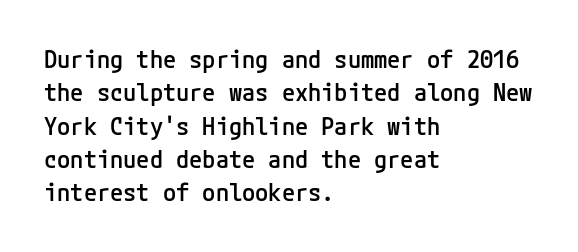
{"italic": "no", "bold": "semi", "underline": "no", "align": "left", "line_spacing": "normal", "line_spacing_ratio": 1.39, "letter_spacing": "normal", "letter_spacing_em": 0.0, "glyph_px": 24}
